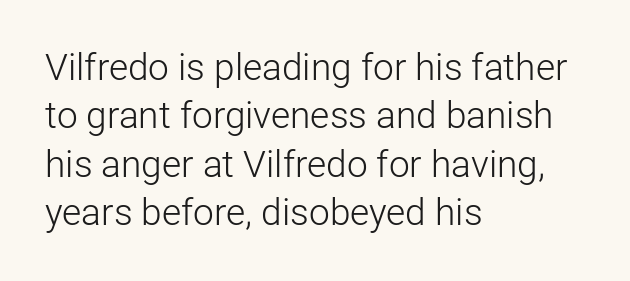
{"serif": "no", "italic": "no", "bold": "no", "weight": "light", "width": "normal", "stroke_contrast": "low", "x_height": "medium", "monospaced": "no", "underline": "no", "align": "left", "line_spacing": "normal", "line_spacing_ratio": 1.31, "letter_spacing": "normal", "letter_spacing_em": 0.0, "glyph_px": 37}
